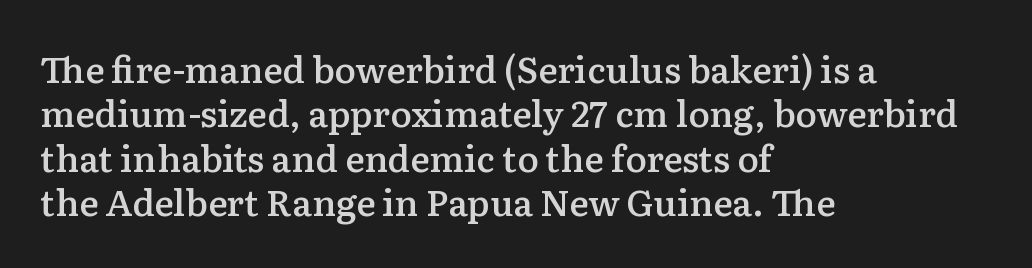
The typography opts for an upright posture over an oblique one. Yep, those are serifs on the letters. Spacing verdict: proportional, widths tailored to each character. Notice the strokes are somewhat thickened but not fully heavy: this is a semibold.
